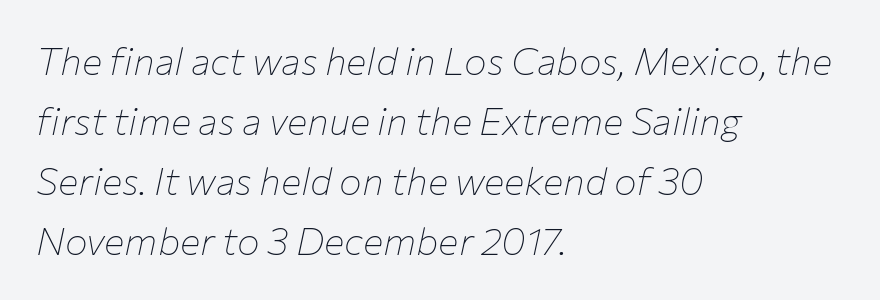
Q: Is the text bold? A: No.
Q: Is the text italic (slanted)? A: Yes, it leans right by about 12 degrees.
Q: Is the text underlined? A: No.
Q: How is the paragraph aligned? A: Left-aligned.
Q: Is the spacing between letters normal or unusually wide? A: Normal.
Q: Is the spacing between lines tight, normal or loose? A: Normal.
Q: Width (condensed, normal, or wide)? A: Normal.
Q: Stroke contrast? A: Low.
Q: x-height? A: Medium.
Q: Monospaced? A: No.
